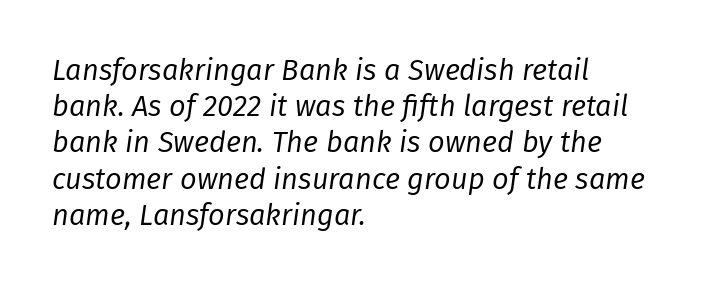
Clear beneath every line of the passage. The rag falls on the right side of this text block. The rendering uses natural spacing where letterforms have individual widths. The leading is moderate, giving the passage an even texture.
